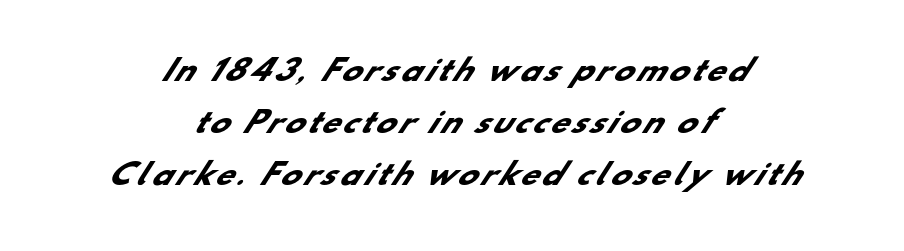
Casual observation: everything's sitting right in the middle. The face used here is proportionally spaced, like ordinary book or web type. Weight check: bold — yes, fully. Classification — sans serif. Decoration check: the copy has no underline.
